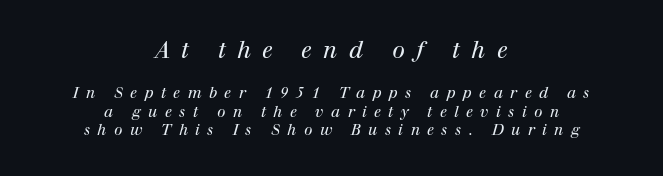
The image shows 23 px text type, italic (leaning right); set centered, line spacing 1.24x, unusually wide letter spacing (+0.49 em), not underlined; the first (top) block is 1.53x larger.
